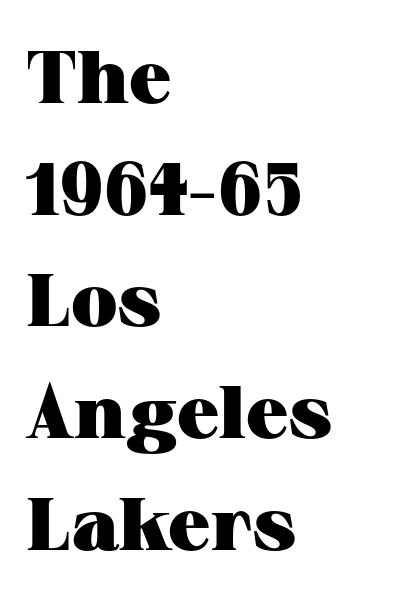
Each letter's strokes conclude with small projecting serifs. Varying glyph widths throughout — classic text-font behaviour. The lettering stays uniformly vertical, giving the passage a roman look. Between one letter and the next there's only the usual sliver of space. The characters look thick and weighty, a clear bold.
